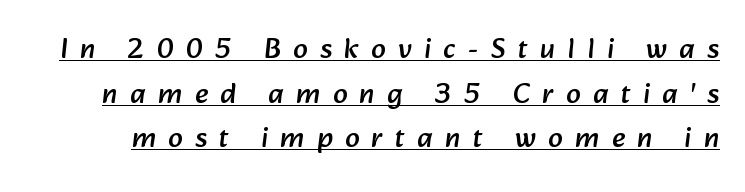
The image shows 29 px sans-serif type; set normal line spacing (1.54x), unusually wide letter spacing (+0.43 em), underlined; low stroke contrast and a medium x-height.
